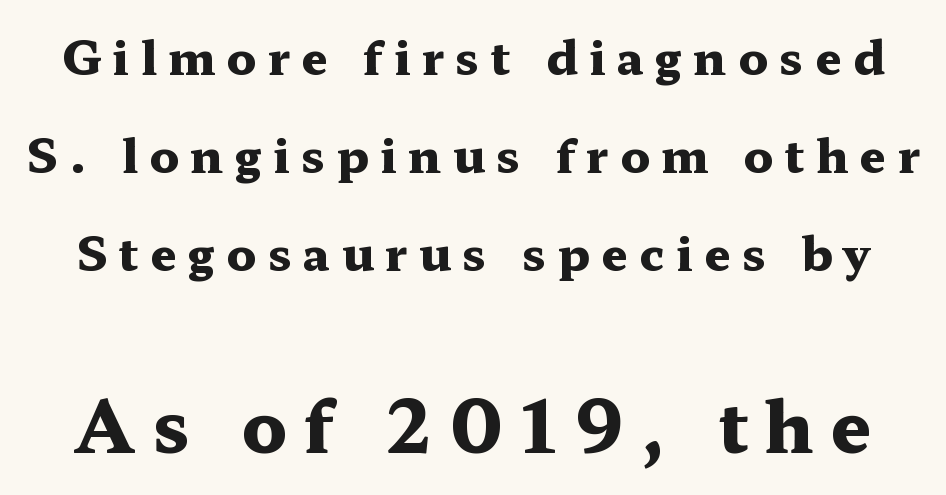
Regarding leading, the lines here are spaced well apart. Looks like regular typesetting: each glyph gets only the width it needs. Caption: upper text group reduced, lower text group enlarged. Every character sits straight up, as roman type does. Each word looks stretched out because of the extra space between its letters.
